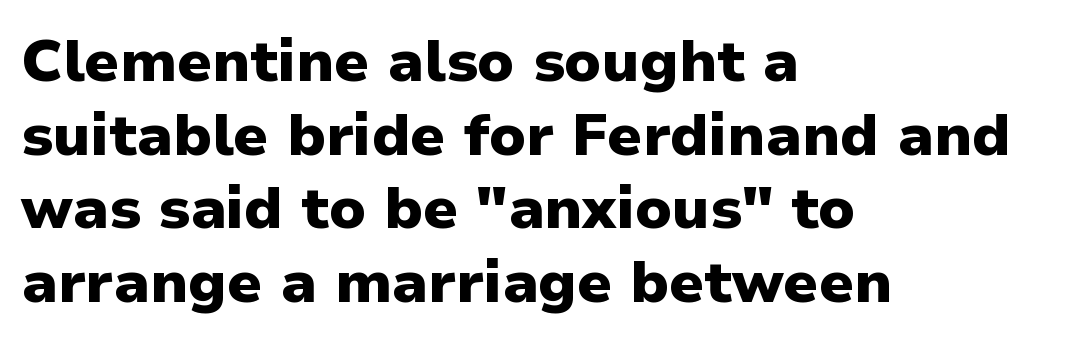
Q: Is the text bold? A: Yes.
Q: Is the text italic (slanted)? A: No, it is upright.
Q: Is the typeface a serif or a sans-serif typeface? A: Sans-serif.
Q: Is the text underlined? A: No.
Q: How is the paragraph aligned? A: Left-aligned.
Q: Is the spacing between letters normal or unusually wide? A: Normal.
Q: Is the spacing between lines tight, normal or loose? A: Normal.
Q: Width (condensed, normal, or wide)? A: Normal.
Q: Stroke contrast? A: Low.
Q: x-height? A: Medium.
Q: Monospaced? A: No.
